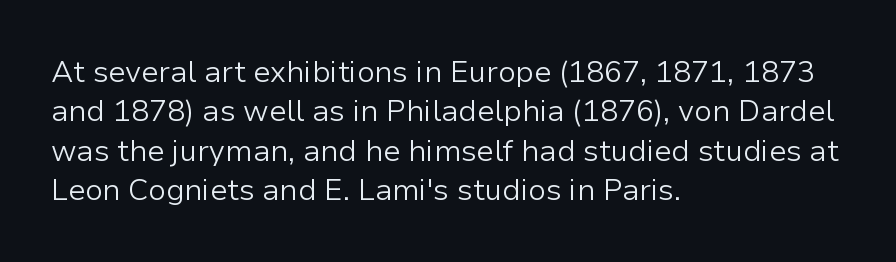
Anything drawn beneath the words? Only blank space. The rendering shows plain stroke endings on the letterforms — a sans-serif design. This rendering uses left alignment, leaving the right contour irregular. These lines were composed using upright roman letters. The letters advance in unequal steps, a hallmark of proportional type.
